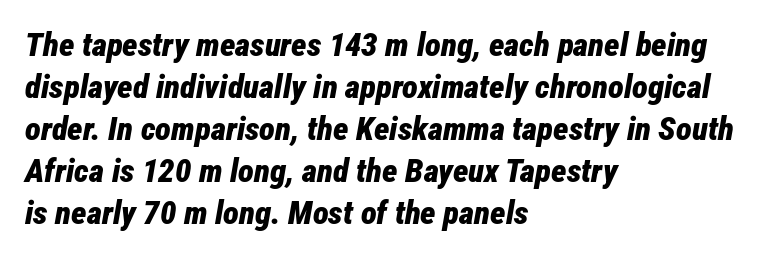
Q: Is the text bold? A: Yes.
Q: Is the text italic (slanted)? A: Yes, it leans right by about 12 degrees.
Q: Is the text underlined? A: No.
Q: How is the paragraph aligned? A: Left-aligned.
Q: Is the spacing between letters normal or unusually wide? A: Normal.
Q: Is the spacing between lines tight, normal or loose? A: Normal.
Q: Width (condensed, normal, or wide)? A: Condensed.
Q: Stroke contrast? A: Low.
Q: x-height? A: Medium.
Q: Monospaced? A: No.
